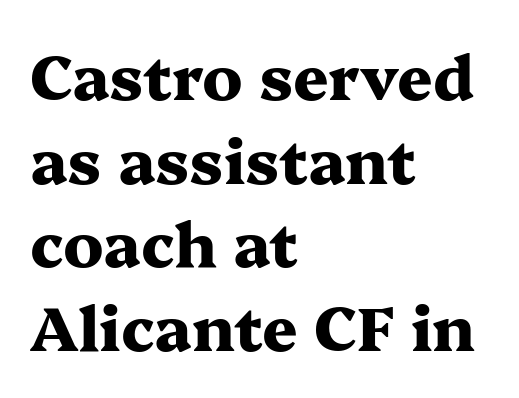
The image shows 62 px heavy, wide serif type, upright; set left-aligned, normal line spacing (1.35x), normal letter spacing, not underlined; medium stroke contrast and a medium x-height.
